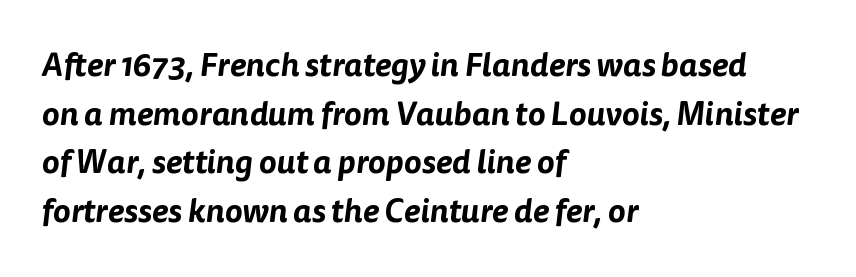
Q: Is the typeface a serif or a sans-serif typeface? A: Sans-serif.
Q: Is the text underlined? A: No.
Q: How is the paragraph aligned? A: Left-aligned.
Q: Is the spacing between letters normal or unusually wide? A: Normal.
Q: Is the spacing between lines tight, normal or loose? A: Normal.
Q: Width (condensed, normal, or wide)? A: Normal.
Q: Stroke contrast? A: Low.
Q: x-height? A: Medium.
Q: Monospaced? A: No.
